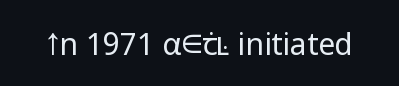
{"serif": "no", "italic": "no", "bold": "no", "weight": "regular", "width": "normal", "stroke_contrast": "low", "x_height": "medium", "monospaced": "no", "underline": "no", "letter_spacing": "normal", "letter_spacing_em": 0.0, "glyph_px": 30}
